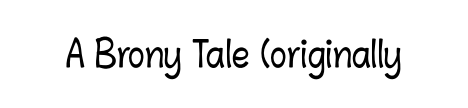
Q: Is the text italic (slanted)? A: No, it is upright.
Q: Is the text underlined? A: No.
Q: Is the spacing between letters normal or unusually wide? A: Normal.
Q: Width (condensed, normal, or wide)? A: Condensed.
Q: Stroke contrast? A: Low.
Q: x-height? A: Medium.
Q: Monospaced? A: No.
